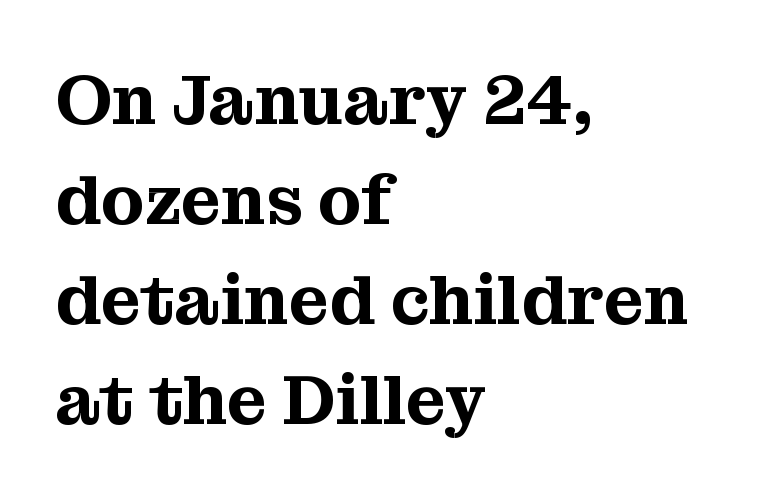
Q: Is the text italic (slanted)? A: No, it is upright.
Q: Is the typeface a serif or a sans-serif typeface? A: Serif.
Q: Is the text underlined? A: No.
Q: How is the paragraph aligned? A: Left-aligned.
Q: Is the spacing between letters normal or unusually wide? A: Normal.
Q: Is the spacing between lines tight, normal or loose? A: Normal.
Q: Width (condensed, normal, or wide)? A: Normal.
Q: Stroke contrast? A: Medium.
Q: x-height? A: Medium.
Q: Monospaced? A: No.
